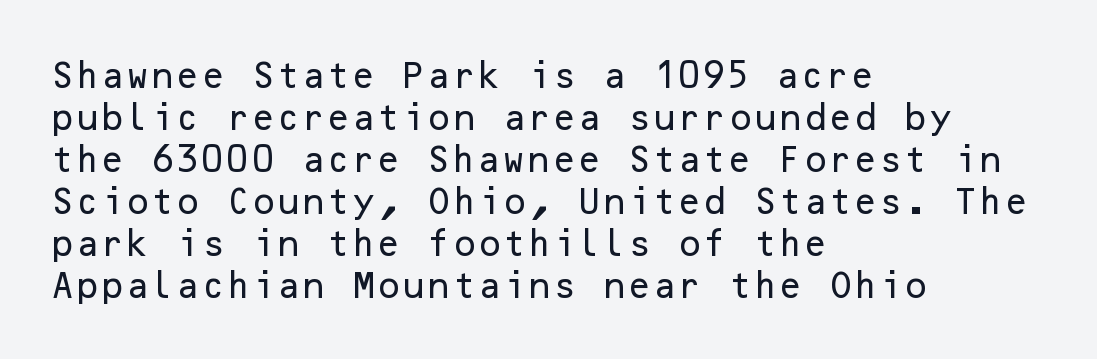
The area under the type is left untouched. Baseline-to-baseline distance is the conventional proportion of letter height. Does the copy run flush right? No — it runs flush left. To sum up the face: it is a sans, with no serifs. No extra tracking has been applied to these lines.
